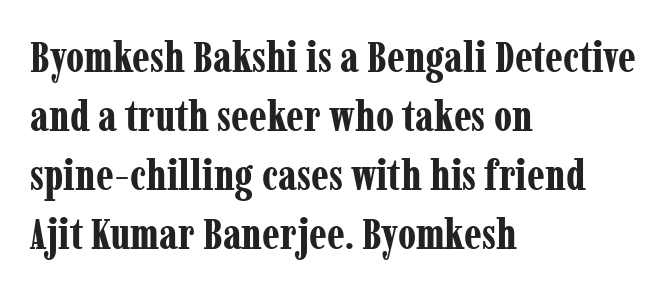
Tall strokes in this sample are plumb rather than angled. Varying glyph widths throughout — classic text-font behaviour. In terms of weight, the rendering is a true, heavy bold. Vertical spacing — default. Clear beneath every line of the passage.
